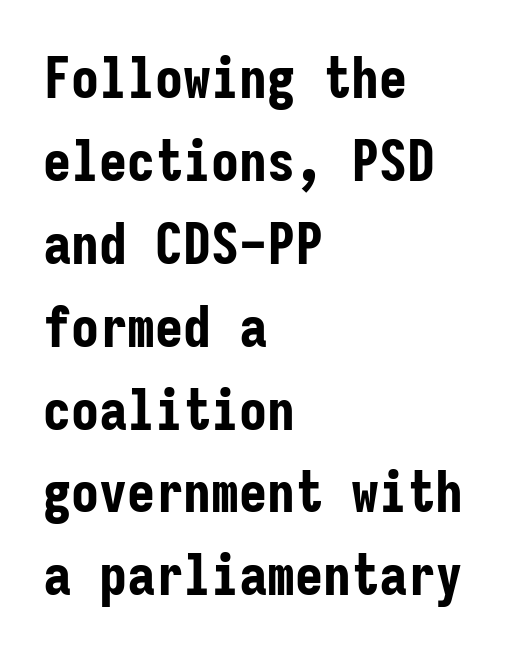
Q: Is the text bold? A: Yes.
Q: Is the text italic (slanted)? A: No, it is upright.
Q: Is the typeface a serif or a sans-serif typeface? A: Sans-serif.
Q: Is the text underlined? A: No.
Q: How is the paragraph aligned? A: Left-aligned.
Q: Is the spacing between letters normal or unusually wide? A: Normal.
Q: Is the spacing between lines tight, normal or loose? A: Normal.
Q: Width (condensed, normal, or wide)? A: Condensed.
Q: Stroke contrast? A: Low.
Q: x-height? A: Medium.
Q: Monospaced? A: Yes.
